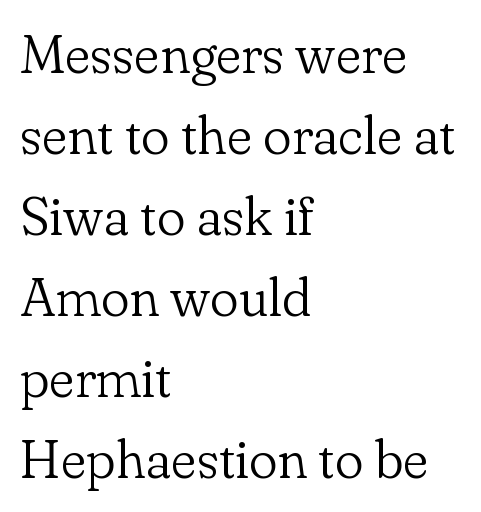
Q: Is the text bold? A: No.
Q: Is the text italic (slanted)? A: No, it is upright.
Q: Is the typeface a serif or a sans-serif typeface? A: Serif.
Q: Is the text underlined? A: No.
Q: How is the paragraph aligned? A: Left-aligned.
Q: Is the spacing between letters normal or unusually wide? A: Normal.
Q: Is the spacing between lines tight, normal or loose? A: Normal.
Q: Width (condensed, normal, or wide)? A: Normal.
Q: Stroke contrast? A: Low.
Q: x-height? A: Small.
Q: Monospaced? A: No.
